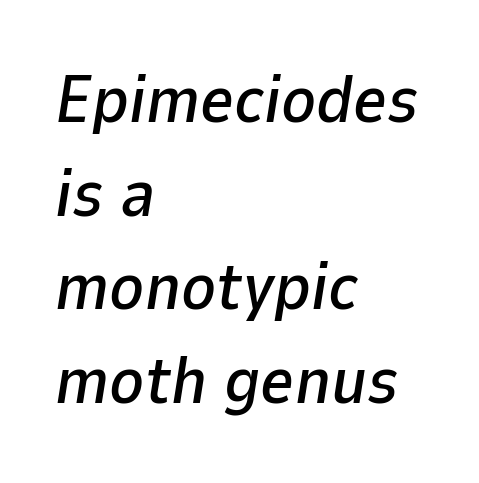
Q: Is the text italic (slanted)? A: Yes, it leans right by about 9 degrees.
Q: Is the text underlined? A: No.
Q: How is the paragraph aligned? A: Left-aligned.
Q: Is the spacing between letters normal or unusually wide? A: Normal.
Q: Is the spacing between lines tight, normal or loose? A: Normal.
Q: Width (condensed, normal, or wide)? A: Normal.
Q: Stroke contrast? A: Low.
Q: x-height? A: Medium.
Q: Monospaced? A: No.
